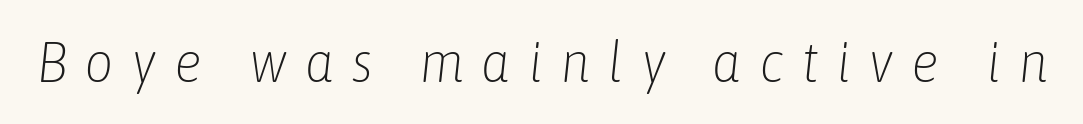
Q: Is the text bold? A: No.
Q: Is the text italic (slanted)? A: Yes, it leans right by about 6 degrees.
Q: Is the text underlined? A: No.
Q: Is the spacing between letters normal or unusually wide? A: Unusually wide.
Q: Width (condensed, normal, or wide)? A: Condensed.
Q: Stroke contrast? A: Low.
Q: x-height? A: Medium.
Q: Monospaced? A: No.
